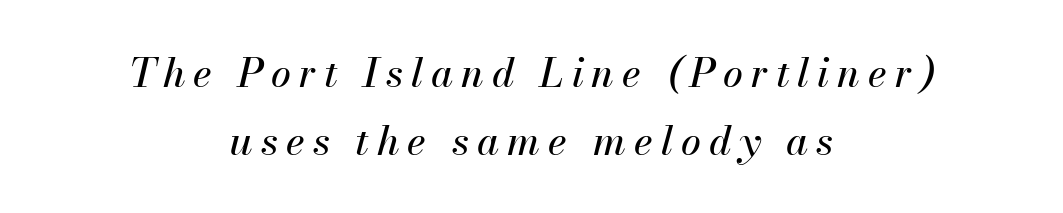
The image shows 40 px text type, italic (leaning right); set centered, normal line spacing (1.69x), unusually wide letter spacing (+0.2 em), not underlined; medium stroke contrast and a small x-height.
